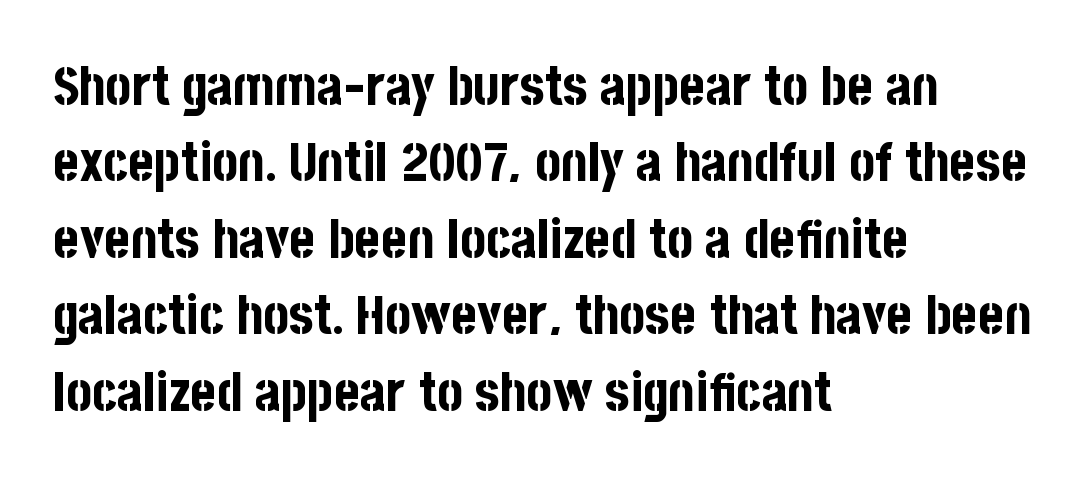
The image shows 55 px bold, condensed sans-serif type, upright; set left-aligned, normal line spacing (1.39x), normal letter spacing, not underlined; low stroke contrast and a large x-height.
